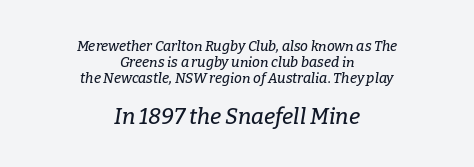
The image shows 22 px text type, italic (leaning right); set centered, tight line spacing (1.15x), normal letter spacing, not underlined; the second (bottom) block is 1.57x larger.
